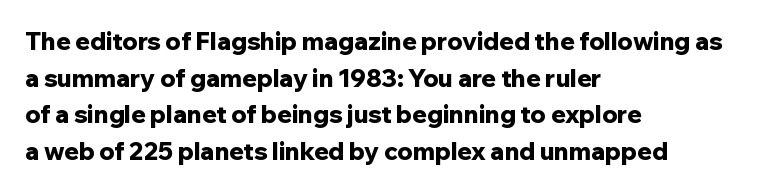
Q: Is the text bold? A: Yes.
Q: Is the text italic (slanted)? A: No, it is upright.
Q: Is the text underlined? A: No.
Q: How is the paragraph aligned? A: Left-aligned.
Q: Is the spacing between letters normal or unusually wide? A: Normal.
Q: Is the spacing between lines tight, normal or loose? A: Normal.
